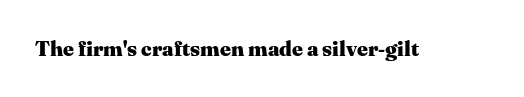
The letterforms sit shoulder to shoulder at normal distance. These lines were composed using upright roman letters. Check the space under the baseline: it is left empty. The sample has been set heavy, in full bold.
